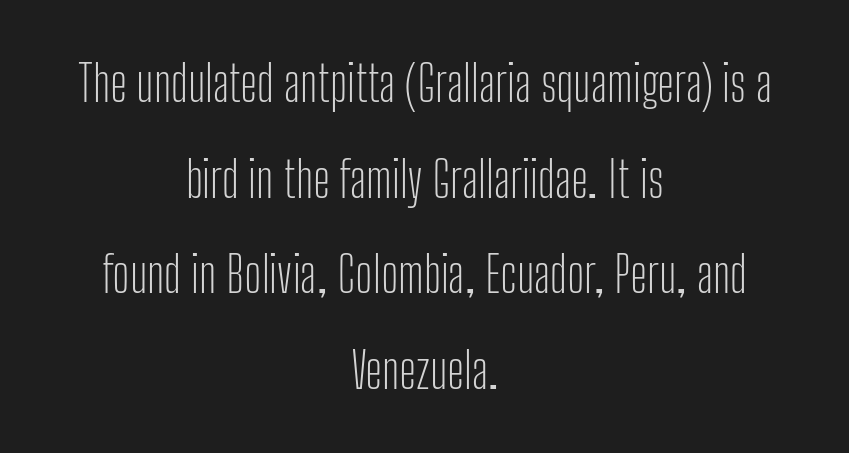
The letters advance in unequal steps, a hallmark of proportional type. The paragraph shown floats in the horizontal middle. Each letter's strokes conclude bluntly, with no projecting serifs. Bold? No — there's no thickening of the strokes. Beneath every word, the page is bare. The rendering uses a large line-height, opening up the rows.
